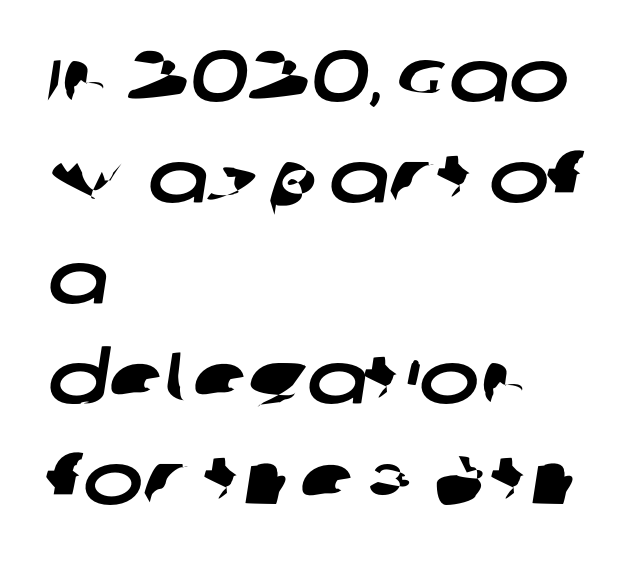
{"serif": "no", "width": "wide", "stroke_contrast": "low", "x_height": "large", "monospaced": "no", "underline": "no", "align": "left", "line_spacing": "normal", "line_spacing_ratio": 1.4, "letter_spacing": "normal", "letter_spacing_em": 0.0, "glyph_px": 72}
